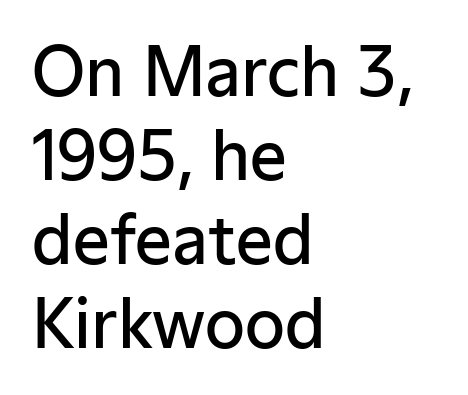
The rendering uses a semibold face; strokes are thickened but not to full bold. The characters display no serif detailing; their extremities are plain. The lines sit at an ordinary, default distance from one another. This sample uses an upright cut, with every glyph sitting square on the baseline. Just letters on the line, the space beneath them empty. The rendering anchors every line to the left-hand side.
